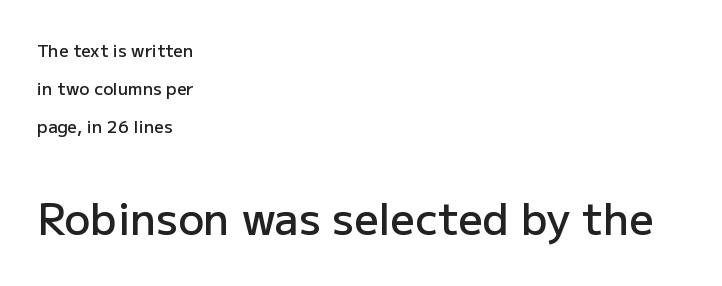
Here the glyphs are tracked normally, forming tight word shapes. Here the second block reads like a headline and the first like body copy. The zone under the glyphs is completely vacant. This sample has the flowing, uneven cadence of proportional lettering.
